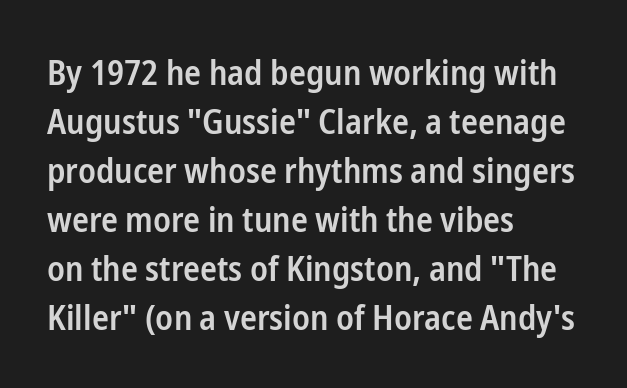
The image shows 35 px semibold, condensed sans-serif type, upright; set left-aligned, normal line spacing (1.4x), normal letter spacing, not underlined; low stroke contrast and a medium x-height.
